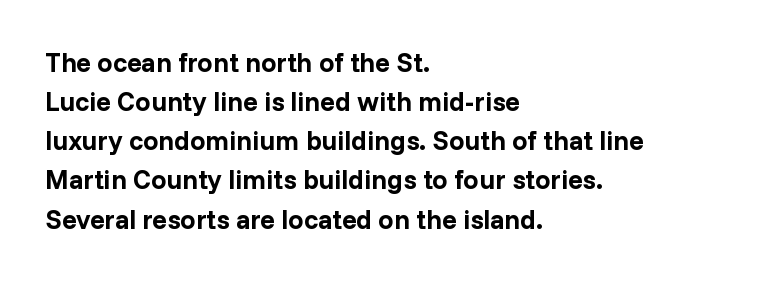
The typography opts for an upright posture over an oblique one. The face used here has the dense, thick strokes of a bold. Words float on clear page, feet unadorned. The typesetter chose a ragged-right arrangement here.
